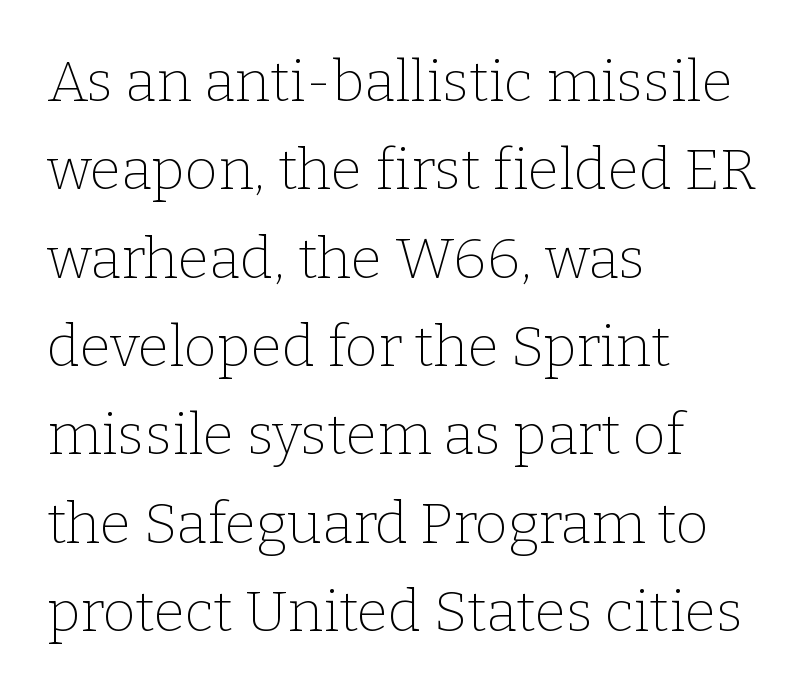
The image shows 57 px thin serif type, upright; set left-aligned, normal line spacing (1.55x), normal letter spacing, not underlined; low stroke contrast and a medium x-height.
